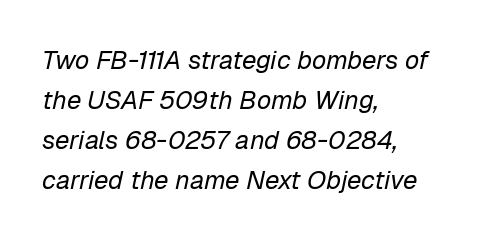
The image shows 26 px text type, italic (leaning right); set left-aligned, normal line spacing (1.54x), normal letter spacing, not underlined.
